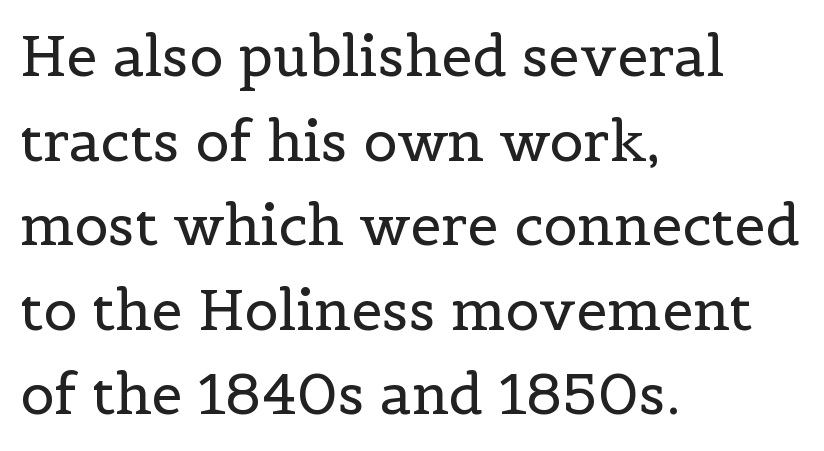
{"serif": "yes", "italic": "no", "bold": "no", "weight": "regular", "width": "normal", "x_height": "medium", "monospaced": "no", "underline": "no", "align": "left", "line_spacing": "normal", "line_spacing_ratio": 1.51, "letter_spacing": "normal", "letter_spacing_em": 0.0, "glyph_px": 56}
